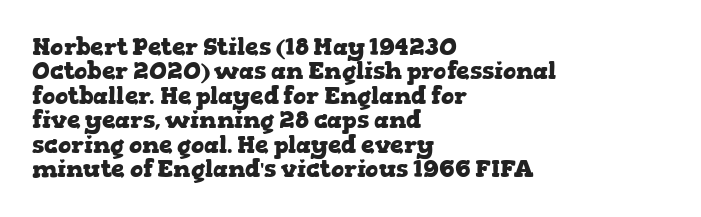
The image shows 24 px bold type, upright; set left-aligned, tight line spacing (1.02x), normal letter spacing, not underlined.
